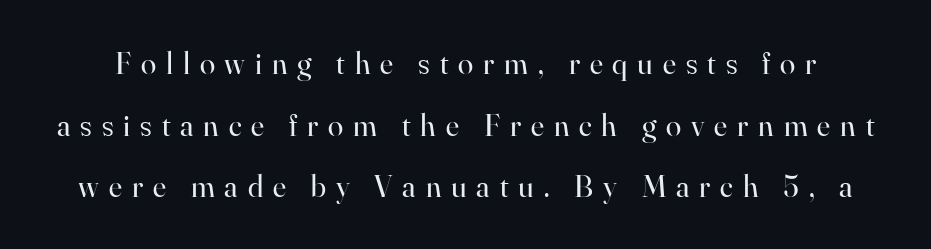
Q: Is the text bold? A: No.
Q: Is the text italic (slanted)? A: No, it is upright.
Q: Is the typeface a serif or a sans-serif typeface? A: Serif.
Q: Is the text underlined? A: No.
Q: Is the spacing between letters normal or unusually wide? A: Unusually wide.
Q: Is the spacing between lines tight, normal or loose? A: Loose.
Q: Width (condensed, normal, or wide)? A: Normal.
Q: Stroke contrast? A: High.
Q: x-height? A: Small.
Q: Monospaced? A: No.
